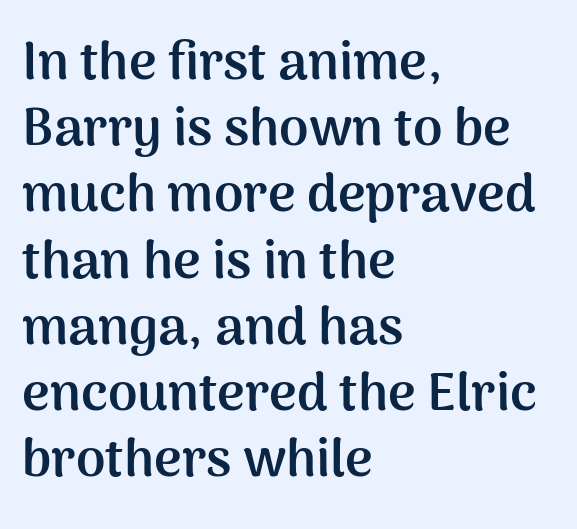
{"serif": "no", "italic": "no", "bold": "yes", "weight": "semibold", "width": "normal", "stroke_contrast": "medium", "x_height": "medium", "monospaced": "no", "underline": "no", "align": "left", "line_spacing": "normal", "line_spacing_ratio": 1.25, "letter_spacing": "normal", "letter_spacing_em": 0.0, "glyph_px": 53}
